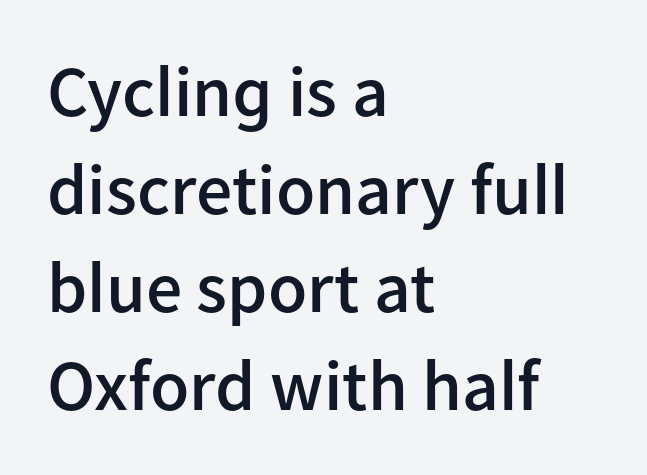
Q: Is the text bold? A: Semi-bold.
Q: Is the text italic (slanted)? A: No, it is upright.
Q: Is the typeface a serif or a sans-serif typeface? A: Sans-serif.
Q: Is the text underlined? A: No.
Q: How is the paragraph aligned? A: Left-aligned.
Q: Is the spacing between letters normal or unusually wide? A: Normal.
Q: Is the spacing between lines tight, normal or loose? A: Normal.
Q: Width (condensed, normal, or wide)? A: Normal.
Q: Stroke contrast? A: Low.
Q: x-height? A: Medium.
Q: Monospaced? A: No.
